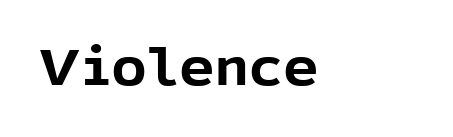
The font family rendered here belongs to the sans-serif group. Characters remain perfectly vertical along every line. Heavy-handed strokes throughout: this text is bold. Character widths vary here, with narrow letters taking less room than wide ones.
